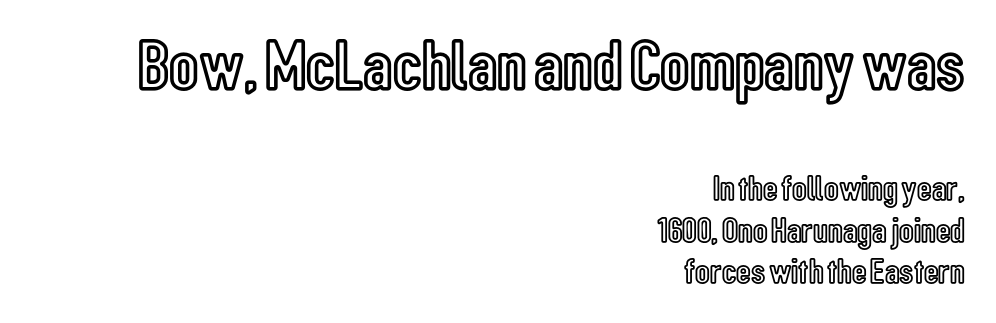
These lines are set flush right with a ragged left edge. Upright lettering throughout. The space beneath each line is pristine and unruled. Whoever set this chose condensed vertical rhythm over breathing room.
